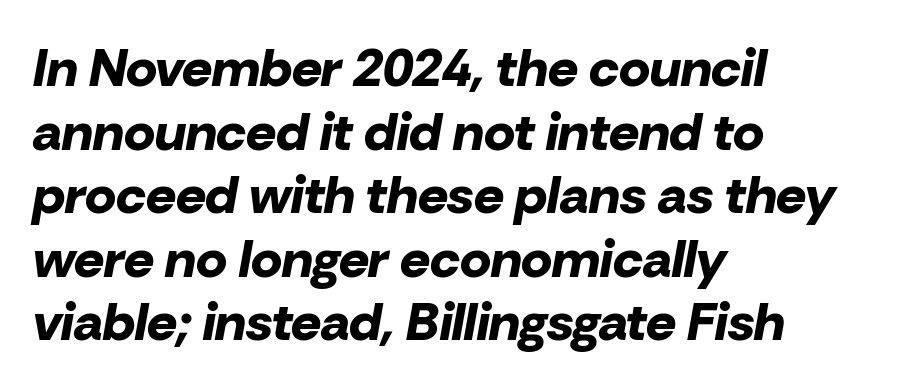
Do the characters align in a grid? No, the font is proportional. Spacing between characters is what you'd get straight out of the box. The whole block is typeset with a tilt. Caption: multi-line text, flush left, ragged right. What weight is shown? A full bold with thick strokes. Type without underlining.
